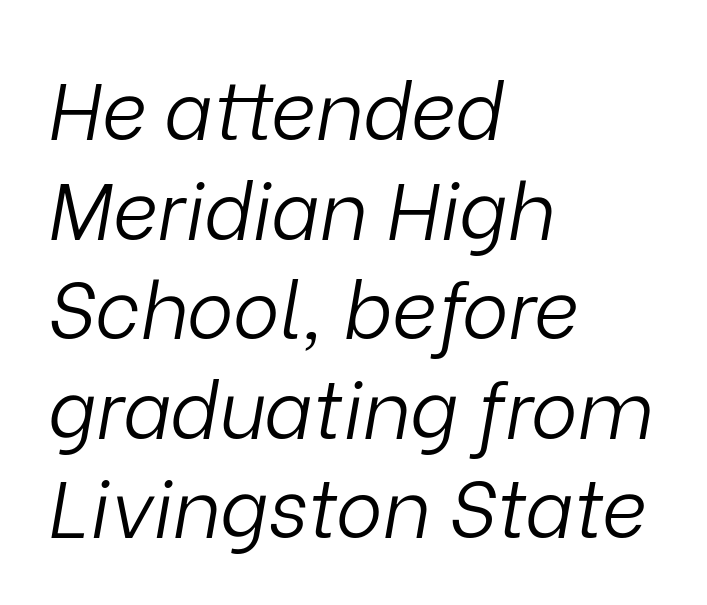
Each stroke keeps to a modest, everyday thickness or less. The rendering keeps characters at their native spacing. Plain, unruled lines of type. Style check: oblique. Whoever set this chose a conventional vertical rhythm. The face used here is proportionally spaced, like ordinary book or web type.
